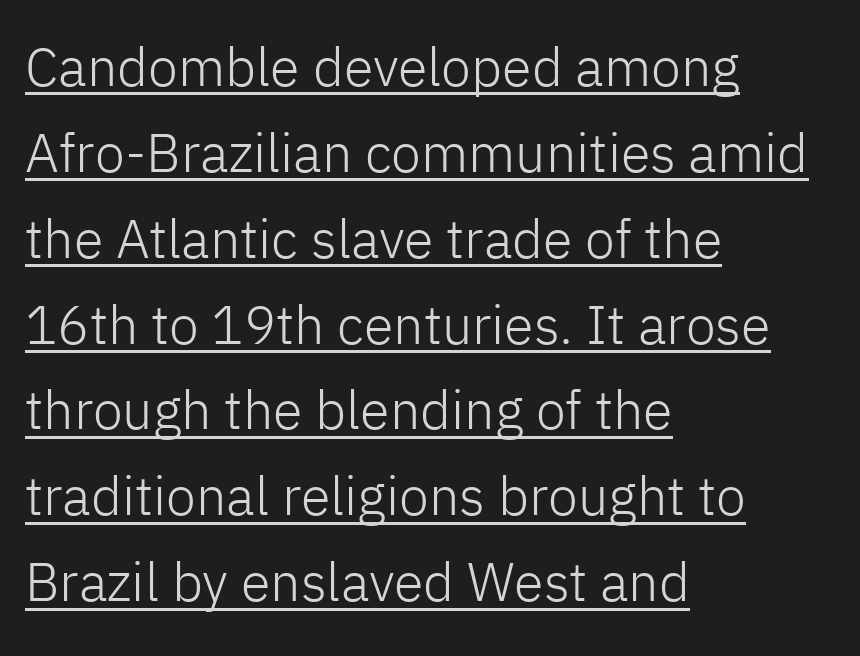
The image shows 54 px light sans-serif type, upright; set left-aligned, normal line spacing (1.59x), normal letter spacing, underlined; low stroke contrast and a medium x-height.
